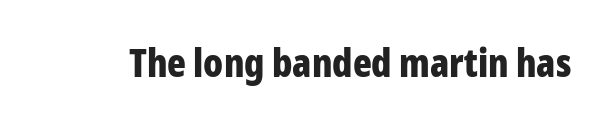
The letters carry no serifs — their stems end cleanly without finishing strokes. The letters advance in unequal steps, a hallmark of proportional type. These words are printed bold, with thick strokes throughout. The axis of the letterforms is exactly vertical.
